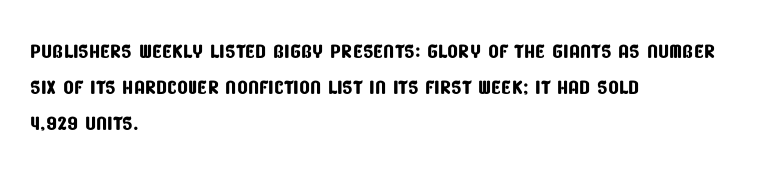
The space directly below the letters is spotless. Interline gaps are of average width in this sample. The lines in this sample share a left origin and differ only in where they stop. The glyphs in this specimen are sans serif. Do the characters align in a grid? No, the font is proportional.
